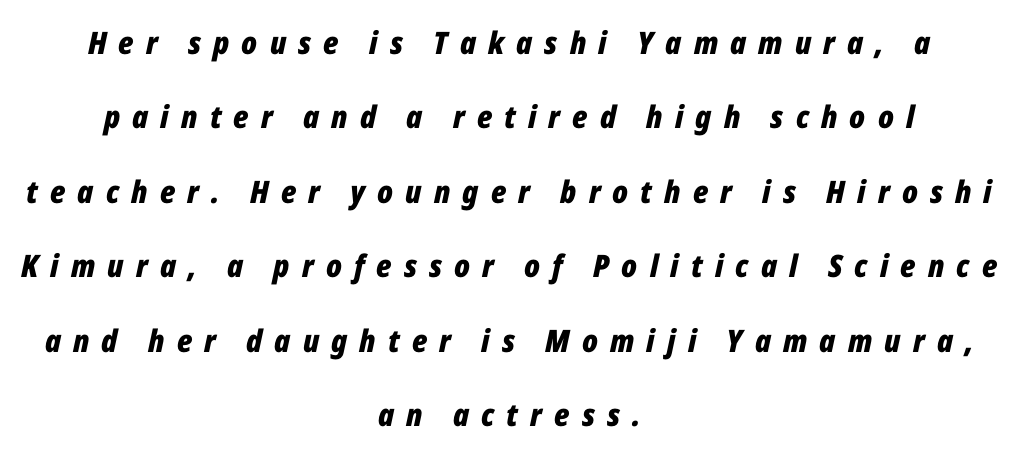
The image shows 31 px bold, condensed type, italic (leaning right); set centered, loose line spacing (2.4x), unusually wide letter spacing (+0.39 em), not underlined; low stroke contrast and a medium x-height.
